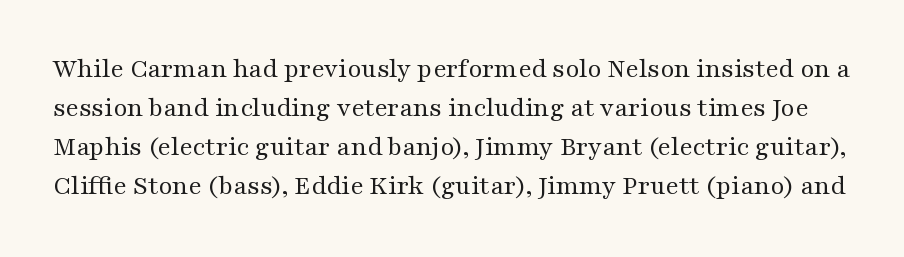
The image shows 27 px text type, upright; set normal line spacing (1.45x), normal letter spacing, not underlined.
